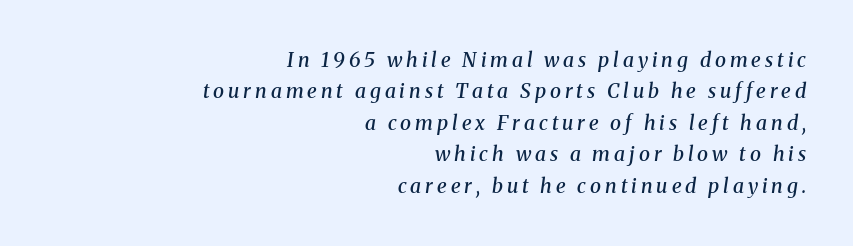
{"italic": "yes", "lean": "right", "slant_degrees": 8, "bold": "semi", "underline": "no", "align": "right", "line_spacing": "normal", "line_spacing_ratio": 1.57, "letter_spacing": "wide", "letter_spacing_em": 0.2, "glyph_px": 20}
